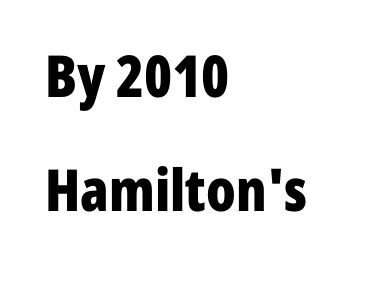
The face used here is rendered with its standard letterfit. The rendering uses a bold face; every stroke is thick and dark. This is sans-serif lettering, the kind often seen on screens and signage. Is this a fixed-width face? No — the glyphs have proportional, varying widths.
